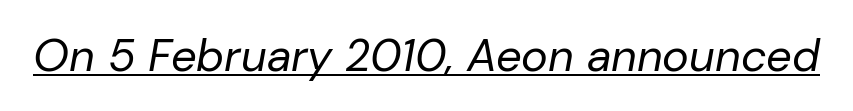
Q: Is the text bold? A: No.
Q: Is the text italic (slanted)? A: Yes, it leans right by about 10 degrees.
Q: Is the text underlined? A: Yes.
Q: Is the spacing between letters normal or unusually wide? A: Normal.
Q: Width (condensed, normal, or wide)? A: Normal.
Q: Stroke contrast? A: Low.
Q: x-height? A: Medium.
Q: Monospaced? A: No.
